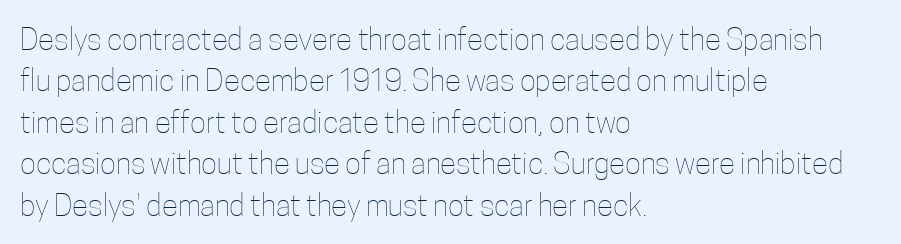
The horizontal fit of the characters is conventional and even. The font's upright variant was chosen for this text. This reads as an unemphasized weight, regular at the heaviest. The gap between lines stays unmarked. Casual observation: everything's shoved over to the left. Reading down the column, the eye jumps a familiar distance to each next line.
